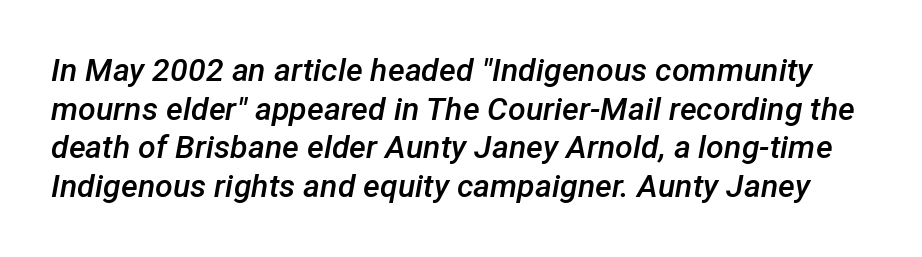
{"italic": "yes", "lean": "right", "slant_degrees": 12, "bold": "semi", "weight": "semibold", "width": "normal", "stroke_contrast": "low", "x_height": "medium", "monospaced": "no", "underline": "no", "line_spacing_ratio": 1.21, "letter_spacing": "normal", "letter_spacing_em": 0.0, "glyph_px": 32}
